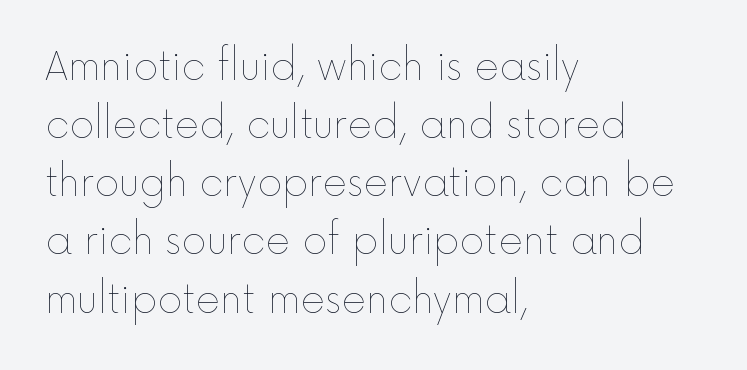
Typeset ragged right — the left edge is the straight one. The face looks like a standard text weight, possibly lighter. Words appear dense and cohesive because spacing is normal. Each letter keeps its own natural width here, so spacing adapts to shape. Unmarked baselines from the first word to the last.
